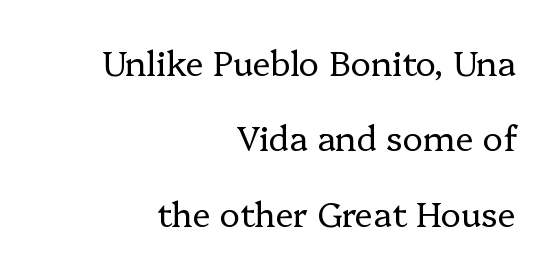
{"serif": "yes", "italic": "no", "bold": "no", "weight": "regular", "width": "normal", "stroke_contrast": "low", "x_height": "medium", "monospaced": "no", "underline": "no", "align": "right", "line_spacing": "loose", "line_spacing_ratio": 2.22, "letter_spacing": "normal", "letter_spacing_em": 0.0, "glyph_px": 34}
